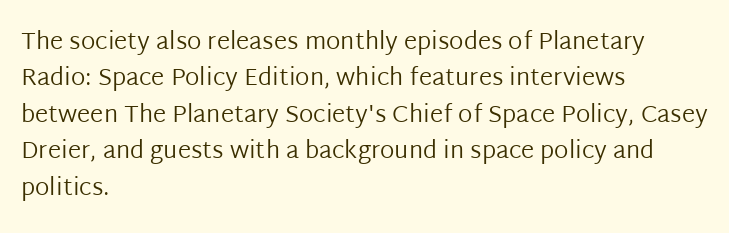
The image shows 24 px text type, upright; set left-aligned, normal line spacing (1.52x), normal letter spacing, not underlined.
